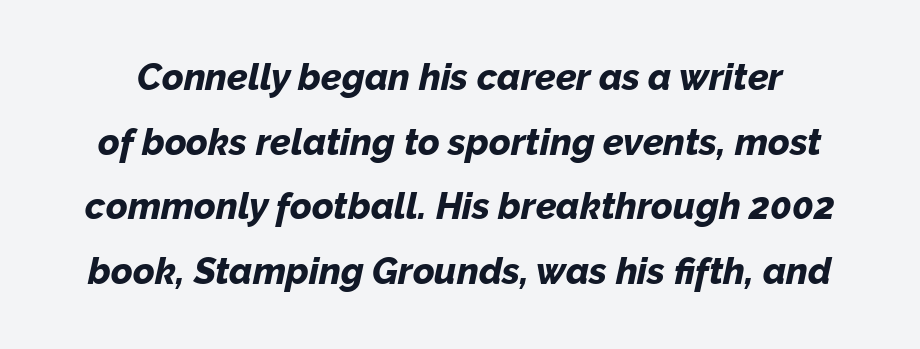
{"italic": "yes", "lean": "right", "slant_degrees": 12, "bold": "yes", "weight": "bold", "width": "normal", "stroke_contrast": "low", "x_height": "medium", "monospaced": "no", "underline": "no", "line_spacing_ratio": 1.75, "letter_spacing": "normal", "letter_spacing_em": 0.0, "glyph_px": 37}
